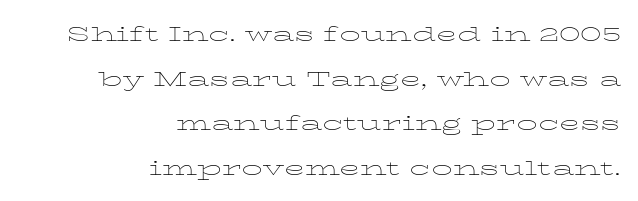
{"italic": "no", "bold": "no", "underline": "no", "align": "right", "line_spacing": "loose", "line_spacing_ratio": 2.12, "letter_spacing": "normal", "letter_spacing_em": 0.0, "glyph_px": 21}
